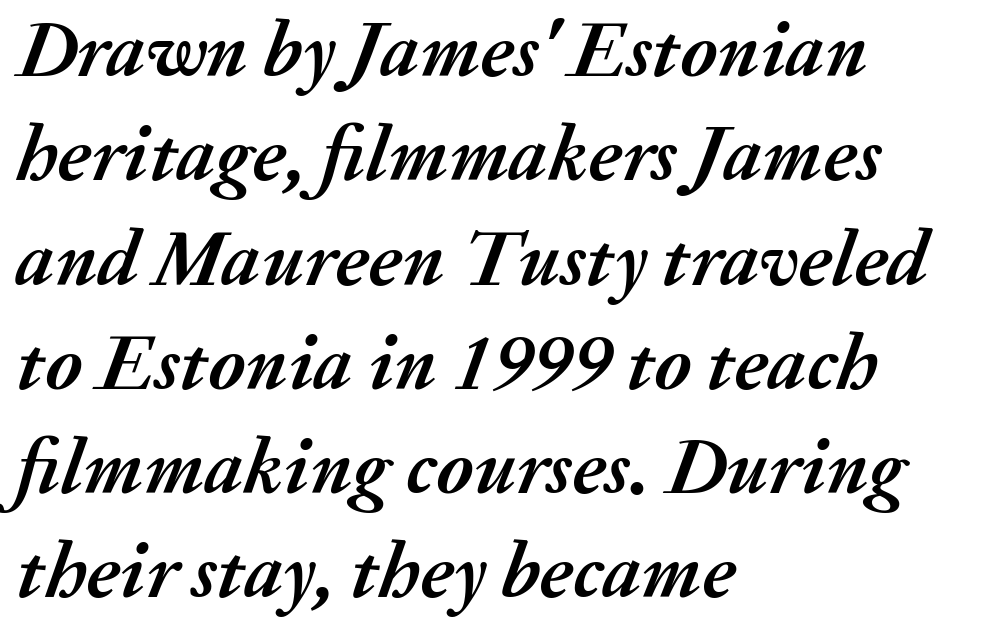
The image shows 79 px semibold type, italic (leaning right); set left-aligned, normal line spacing (1.32x), normal letter spacing, not underlined; medium stroke contrast and a medium x-height.
